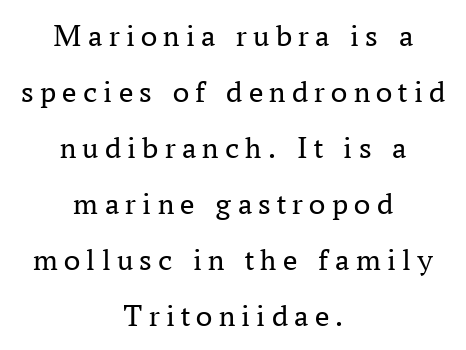
Q: Is the text bold? A: No.
Q: Is the text italic (slanted)? A: No, it is upright.
Q: Is the typeface a serif or a sans-serif typeface? A: Serif.
Q: Is the text underlined? A: No.
Q: How is the paragraph aligned? A: Centered.
Q: Is the spacing between letters normal or unusually wide? A: Unusually wide.
Q: Width (condensed, normal, or wide)? A: Normal.
Q: Stroke contrast? A: Medium.
Q: x-height? A: Medium.
Q: Monospaced? A: No.
